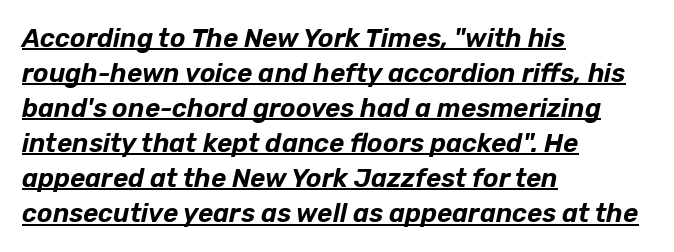
Compared with typical paragraphs, the rows here are spaced about the same. The words here are underlined. Inter-character spacing is left at the font's built-in metrics. This sample uses an oblique cut, with every glyph tilted off the vertical. The typesetter chose a ragged-right arrangement here.
